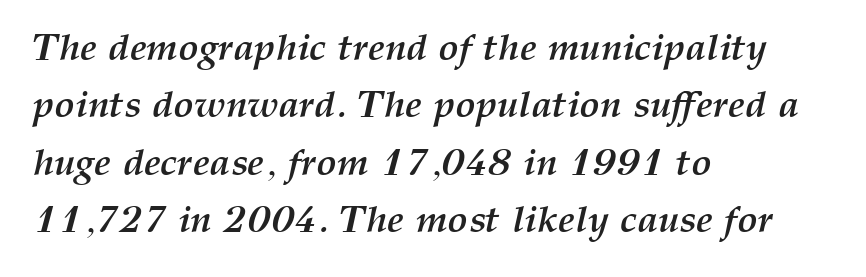
The image shows 38 px semibold type, italic (leaning right); set left-aligned, normal line spacing (1.51x), normal letter spacing, not underlined; medium stroke contrast and a medium x-height.
